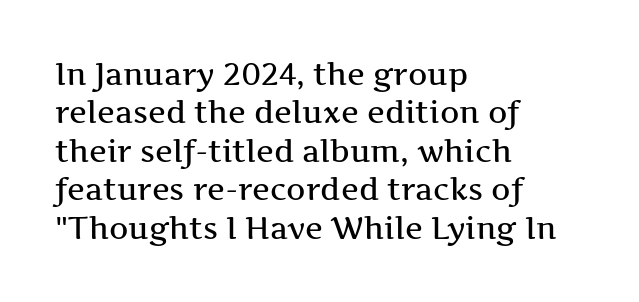
Q: Is the text italic (slanted)? A: No, it is upright.
Q: Is the typeface a serif or a sans-serif typeface? A: Serif.
Q: Is the text underlined? A: No.
Q: How is the paragraph aligned? A: Left-aligned.
Q: Is the spacing between letters normal or unusually wide? A: Normal.
Q: Is the spacing between lines tight, normal or loose? A: Normal.
Q: Width (condensed, normal, or wide)? A: Wide.
Q: Stroke contrast? A: Medium.
Q: x-height? A: Medium.
Q: Monospaced? A: No.
